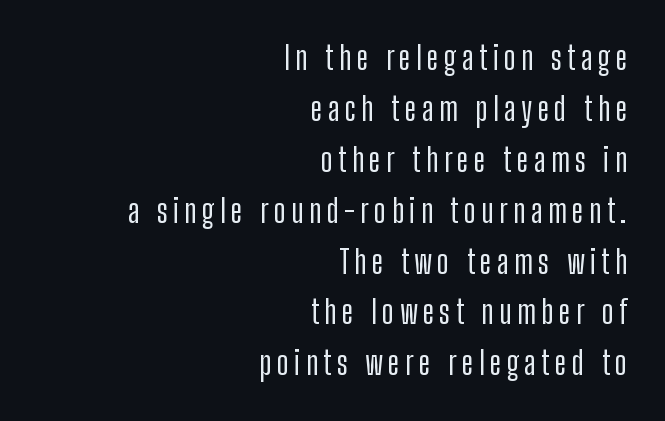
Q: Is the text italic (slanted)? A: No, it is upright.
Q: Is the typeface a serif or a sans-serif typeface? A: Sans-serif.
Q: Is the text underlined? A: No.
Q: How is the paragraph aligned? A: Right-aligned.
Q: Is the spacing between lines tight, normal or loose? A: Normal.
Q: Width (condensed, normal, or wide)? A: Condensed.
Q: Stroke contrast? A: Low.
Q: x-height? A: Medium.
Q: Monospaced? A: No.
